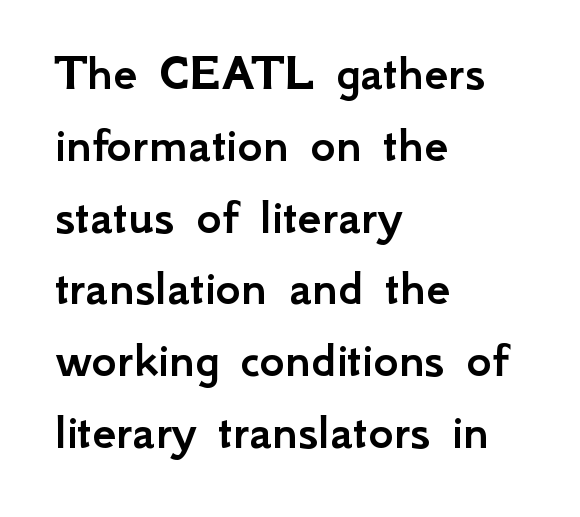
The specimen omits any rule beneath the text block's lines. This rendering uses left alignment, leaving the right contour irregular. Varying glyph widths throughout — classic text-font behaviour. Rows of type keep a routine distance in the vertical direction. If you drew a line through each stem, it would be perfectly vertical. Observe the absence of serifs on each vertical stroke in this sample.
